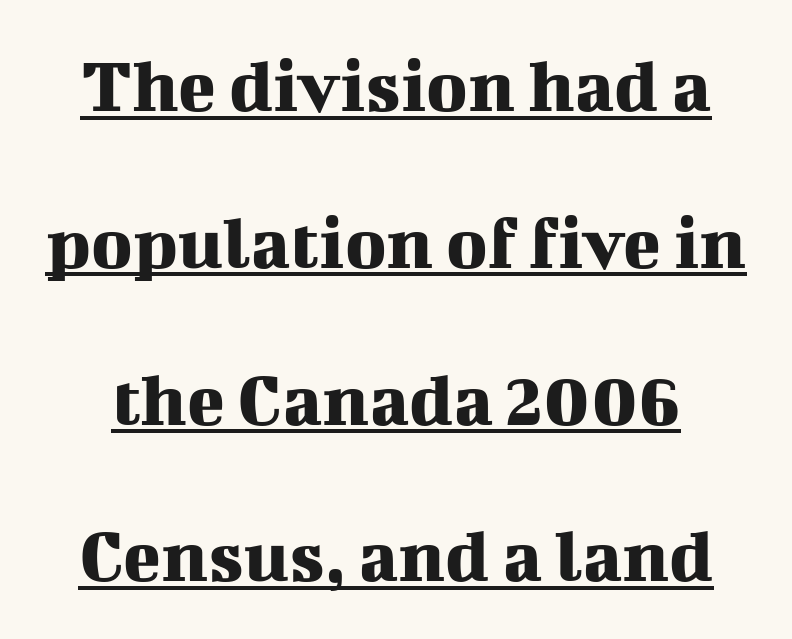
A serif font was chosen for this passage. What's the leading like? Stretched, with rows far apart. Spacing verdict: proportional, widths tailored to each character. Spacing between characters is what you'd get straight out of the box. Quick note: not italic, upright. Notice how a bar underscores the lettering throughout.
